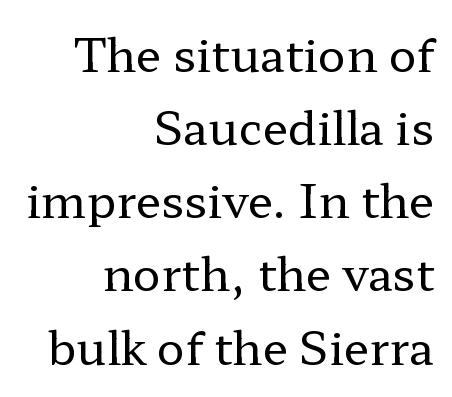
The image shows 46 px regular-weight, wide serif type, upright; set right-aligned, normal line spacing (1.59x), normal letter spacing, not underlined; low stroke contrast and a medium x-height.
